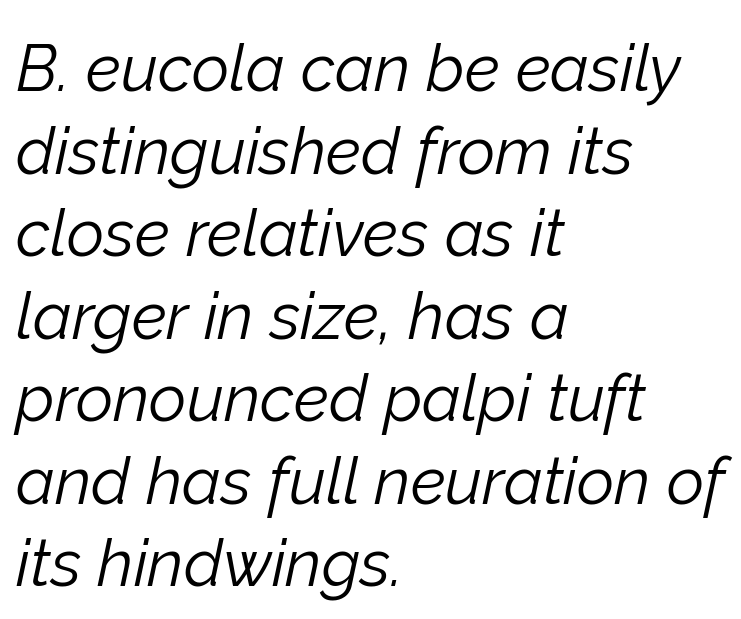
{"italic": "yes", "lean": "right", "slant_degrees": 12, "bold": "no", "weight": "light", "width": "normal", "stroke_contrast": "low", "x_height": "medium", "monospaced": "no", "underline": "no", "align": "left", "line_spacing": "normal", "line_spacing_ratio": 1.27, "letter_spacing": "normal", "letter_spacing_em": 0.0, "glyph_px": 65}
